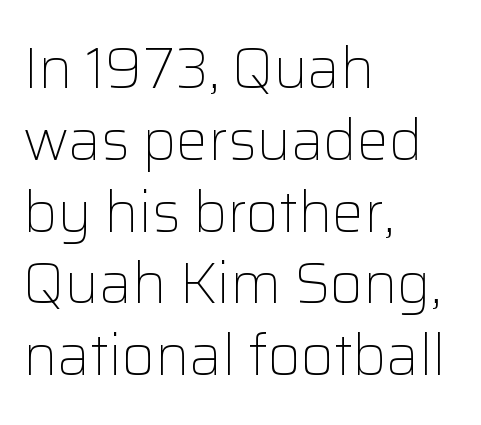
Q: Is the text bold? A: No.
Q: Is the text italic (slanted)? A: No, it is upright.
Q: Is the typeface a serif or a sans-serif typeface? A: Sans-serif.
Q: Is the text underlined? A: No.
Q: How is the paragraph aligned? A: Left-aligned.
Q: Is the spacing between letters normal or unusually wide? A: Normal.
Q: Is the spacing between lines tight, normal or loose? A: Normal.
Q: Width (condensed, normal, or wide)? A: Normal.
Q: Stroke contrast? A: Low.
Q: x-height? A: Medium.
Q: Monospaced? A: No.
